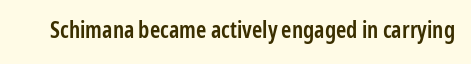
The image shows 23 px text type, upright; set normal letter spacing, not underlined.
